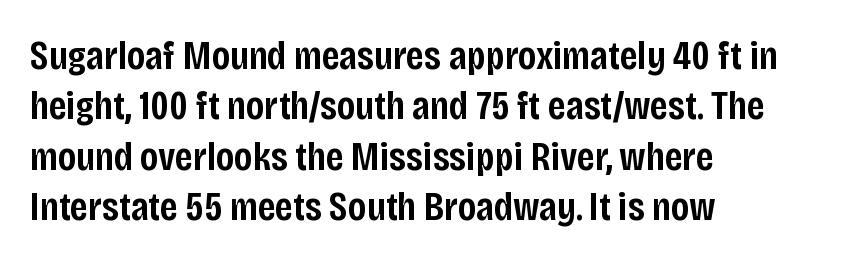
Character widths vary here, with narrow letters taking less room than wide ones. The rendering anchors every line to the left-hand side. The rendering shows plain stroke endings on the letterforms — a sans-serif design. Notice the strokes are somewhat thickened but not fully heavy: this is a semibold. Look at the tracking — it's just the regular setting, nothing added. The font's upright variant was chosen for this text.
